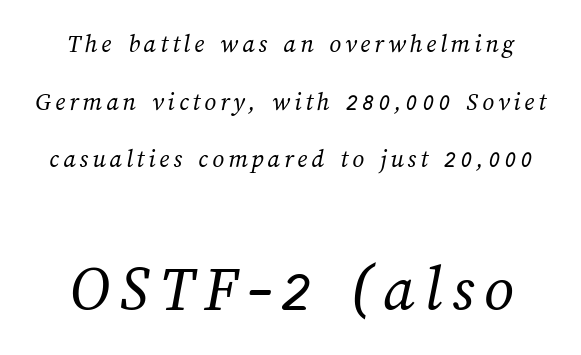
The image shows 66 px regular-weight type; set loose line spacing (2.22x), not underlined; the second (bottom) block is 2.54x larger; medium stroke contrast and a medium x-height.
